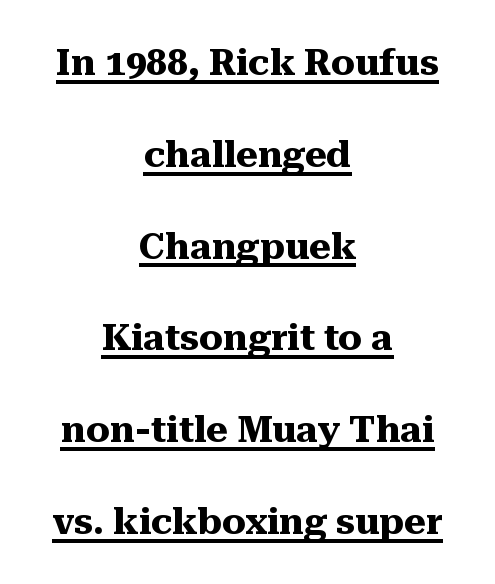
You can tell it's not italic because the verticals are truly vertical. Character widths vary here, with narrow letters taking less room than wide ones. The designer dialed line spacing up above the default. Little horizontal feet cap the strokes, marking this as serif type.
